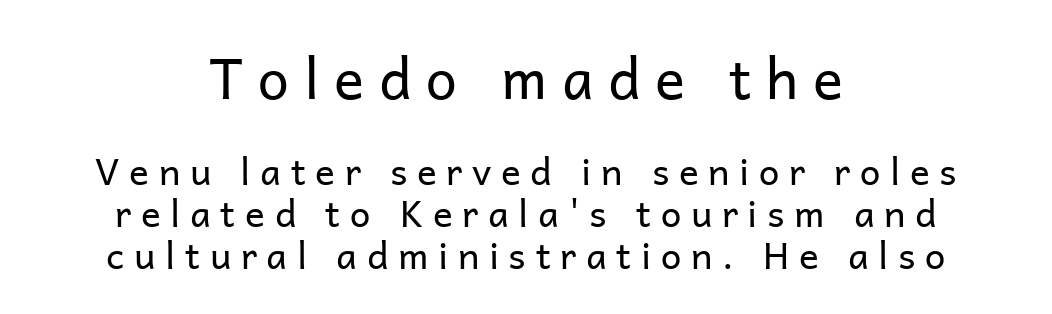
Q: Is the text bold? A: No.
Q: Is the text italic (slanted)? A: No, it is upright.
Q: Is the typeface a serif or a sans-serif typeface? A: Sans-serif.
Q: Is the text underlined? A: No.
Q: How is the paragraph aligned? A: Centered.
Q: Is the spacing between letters normal or unusually wide? A: Unusually wide.
Q: Is the spacing between lines tight, normal or loose? A: Tight.
Q: Which block of text is set in a larger size, the first (top) or the second (bottom)? A: The first (top) one.
Q: Width (condensed, normal, or wide)? A: Normal.
Q: Stroke contrast? A: Low.
Q: x-height? A: Medium.
Q: Monospaced? A: No.
